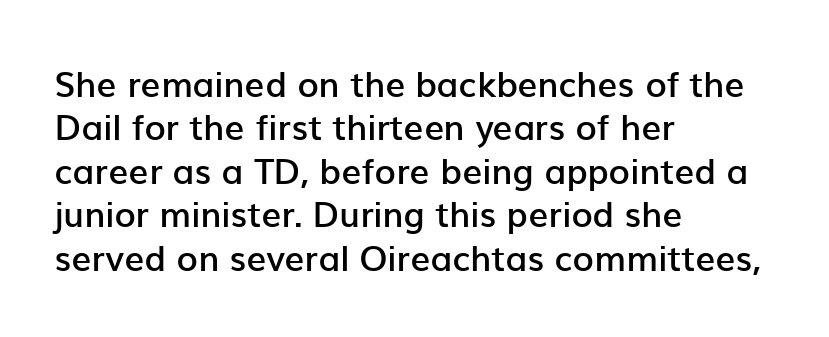
Q: Is the text bold? A: Semi-bold.
Q: Is the text italic (slanted)? A: No, it is upright.
Q: Is the typeface a serif or a sans-serif typeface? A: Sans-serif.
Q: Is the text underlined? A: No.
Q: How is the paragraph aligned? A: Left-aligned.
Q: Is the spacing between letters normal or unusually wide? A: Normal.
Q: Width (condensed, normal, or wide)? A: Normal.
Q: Stroke contrast? A: Low.
Q: x-height? A: Medium.
Q: Monospaced? A: No.
